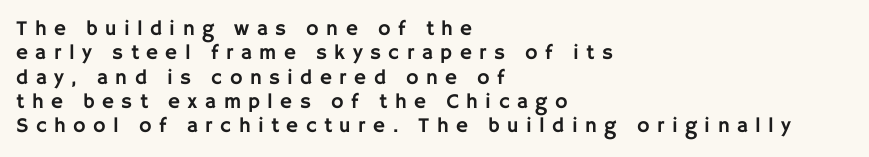
The image shows 21 px text type, upright; set left-aligned, line spacing 1.16x, unusually wide letter spacing (+0.35 em), not underlined.
